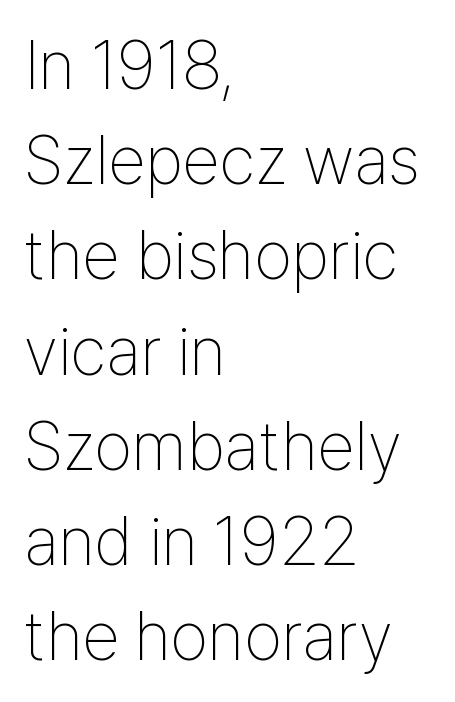
Q: Is the text bold? A: No.
Q: Is the text italic (slanted)? A: No, it is upright.
Q: Is the typeface a serif or a sans-serif typeface? A: Sans-serif.
Q: Is the text underlined? A: No.
Q: How is the paragraph aligned? A: Left-aligned.
Q: Is the spacing between letters normal or unusually wide? A: Normal.
Q: Is the spacing between lines tight, normal or loose? A: Normal.
Q: Width (condensed, normal, or wide)? A: Condensed.
Q: Stroke contrast? A: Low.
Q: x-height? A: Medium.
Q: Monospaced? A: No.
